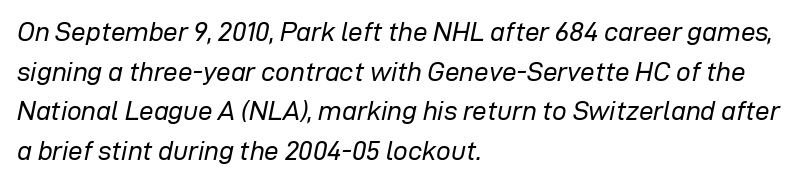
No chunkiness to these letters — they're not bold. Each new line begins a customary step beneath the previous one. These lines were composed using italics. Underline: absent. Is the block centered? No — it sits flush against the left margin. The rendering keeps characters at their native spacing.
